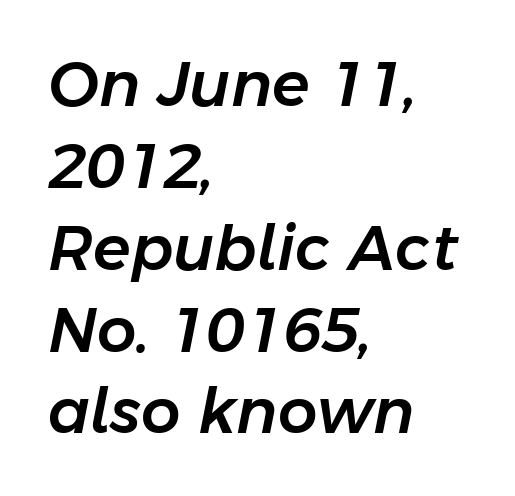
Q: Is the text italic (slanted)? A: Yes, it leans right by about 11 degrees.
Q: Is the text underlined? A: No.
Q: How is the paragraph aligned? A: Left-aligned.
Q: Is the spacing between letters normal or unusually wide? A: Normal.
Q: Is the spacing between lines tight, normal or loose? A: Normal.
Q: Width (condensed, normal, or wide)? A: Normal.
Q: Stroke contrast? A: Low.
Q: x-height? A: Medium.
Q: Monospaced? A: No.
